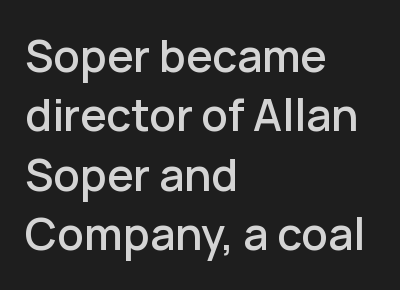
Q: Is the text italic (slanted)? A: No, it is upright.
Q: Is the typeface a serif or a sans-serif typeface? A: Sans-serif.
Q: Is the text underlined? A: No.
Q: How is the paragraph aligned? A: Left-aligned.
Q: Is the spacing between letters normal or unusually wide? A: Normal.
Q: Is the spacing between lines tight, normal or loose? A: Normal.
Q: Width (condensed, normal, or wide)? A: Normal.
Q: Stroke contrast? A: Low.
Q: x-height? A: Medium.
Q: Monospaced? A: No.
